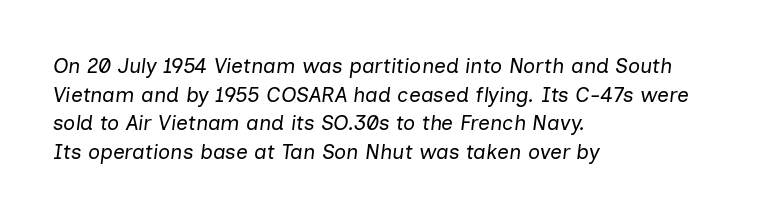
Q: Is the text bold? A: No.
Q: Is the text italic (slanted)? A: Yes, it leans right by about 7 degrees.
Q: Is the text underlined? A: No.
Q: How is the paragraph aligned? A: Left-aligned.
Q: Is the spacing between letters normal or unusually wide? A: Normal.
Q: Is the spacing between lines tight, normal or loose? A: Normal.
